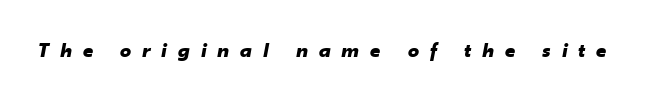
Q: Is the text bold? A: Yes.
Q: Is the text italic (slanted)? A: Yes, it leans right by about 10 degrees.
Q: Is the text underlined? A: No.
Q: Is the spacing between letters normal or unusually wide? A: Unusually wide.
